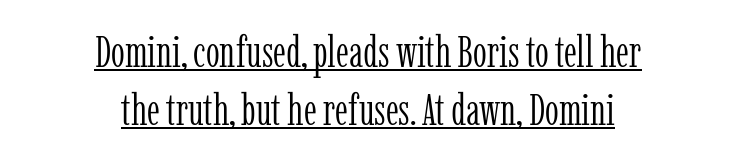
The image shows 44 px light, condensed serif type, upright; set centered, normal line spacing (1.31x), normal letter spacing, underlined; low stroke contrast and a medium x-height.
